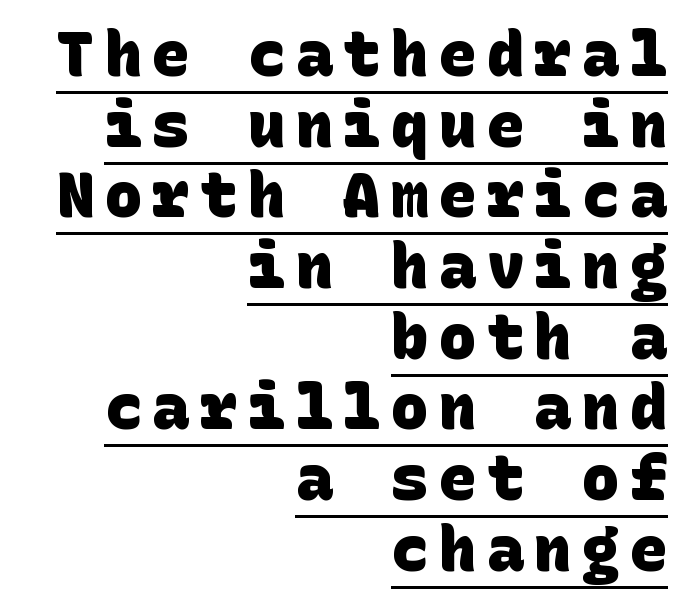
Q: Is the text bold? A: Yes.
Q: Is the typeface a serif or a sans-serif typeface? A: Sans-serif.
Q: Is the text underlined? A: Yes.
Q: How is the paragraph aligned? A: Right-aligned.
Q: Is the spacing between lines tight, normal or loose? A: Tight.
Q: Width (condensed, normal, or wide)? A: Normal.
Q: Stroke contrast? A: Low.
Q: x-height? A: Large.
